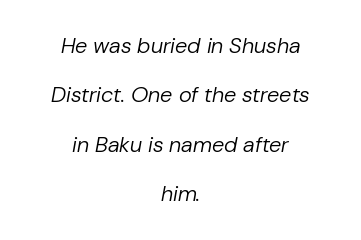
Q: Is the text bold? A: No.
Q: Is the text italic (slanted)? A: Yes, it leans right by about 10 degrees.
Q: Is the text underlined? A: No.
Q: How is the paragraph aligned? A: Centered.
Q: Is the spacing between letters normal or unusually wide? A: Normal.
Q: Is the spacing between lines tight, normal or loose? A: Loose.
